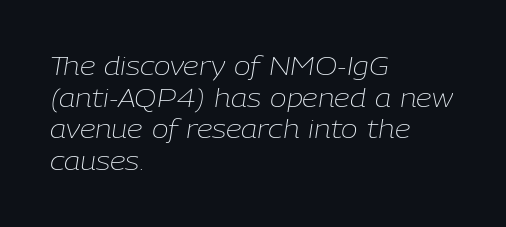
The passage shown is not underscored anywhere. The lines sit at an ordinary, default distance from one another. Heft: none added — not bold. There is no visible air inserted between adjacent glyphs.
